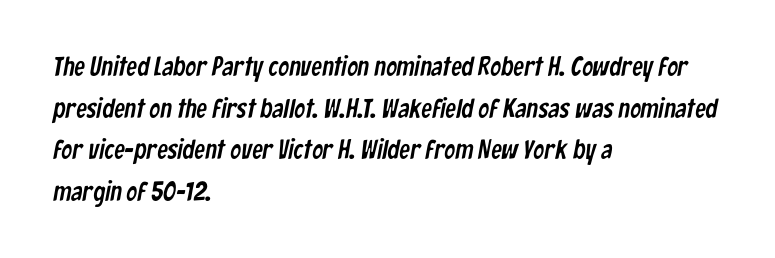
The image shows 27 px text type; set left-aligned, normal line spacing (1.54x), normal letter spacing, not underlined.
